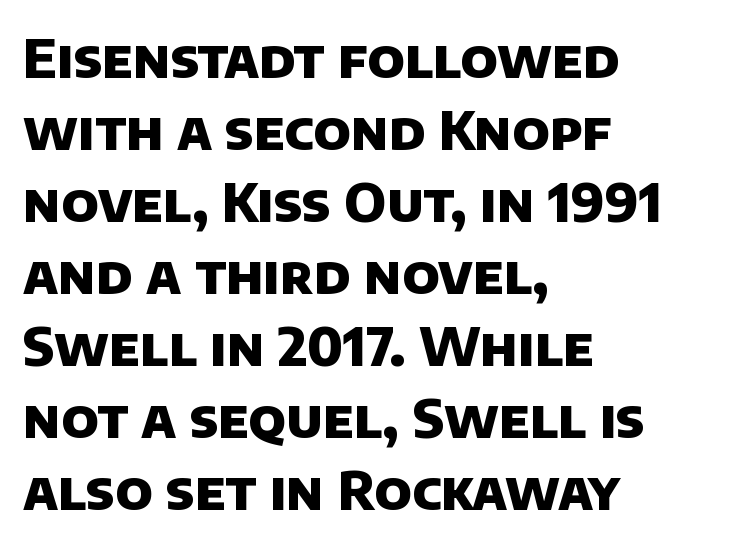
Tracking here is standard; glyphs follow each other at the usual distance. The lines sit at an ordinary, default distance from one another. Strong, thick strokes mark this as bold type. This rendering employs a face without finishing strokes, i.e., a sans-serif.
